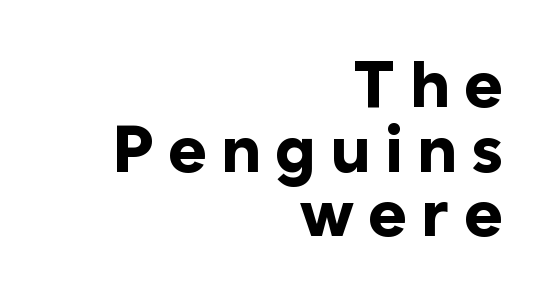
Q: Is the text bold? A: Yes.
Q: Is the text italic (slanted)? A: No, it is upright.
Q: Is the typeface a serif or a sans-serif typeface? A: Sans-serif.
Q: Is the text underlined? A: No.
Q: How is the paragraph aligned? A: Right-aligned.
Q: Is the spacing between letters normal or unusually wide? A: Unusually wide.
Q: Is the spacing between lines tight, normal or loose? A: Tight.
Q: Width (condensed, normal, or wide)? A: Normal.
Q: Stroke contrast? A: Low.
Q: x-height? A: Medium.
Q: Monospaced? A: No.
